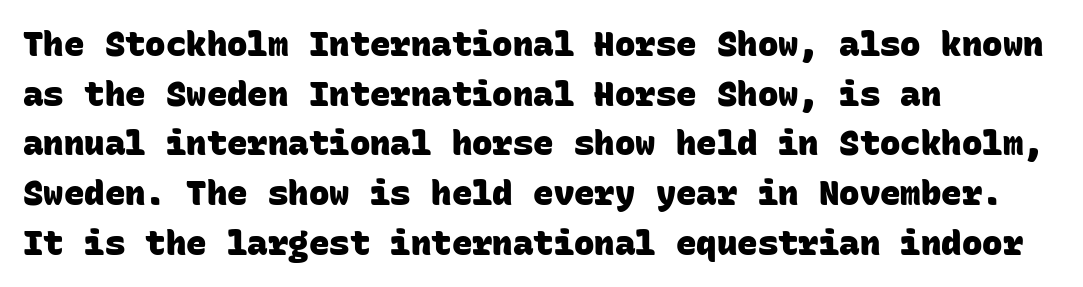
{"serif": "no", "bold": "yes", "weight": "heavy", "width": "normal", "stroke_contrast": "low", "x_height": "large", "monospaced": "yes", "underline": "no", "align": "left", "line_spacing": "normal", "line_spacing_ratio": 1.46, "letter_spacing": "normal", "letter_spacing_em": 0.0, "glyph_px": 34}
